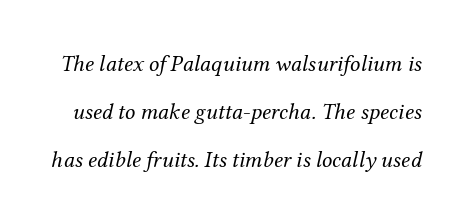
The image shows 23 px text type, italic (leaning right); set loose line spacing (2.09x), normal letter spacing, not underlined.
